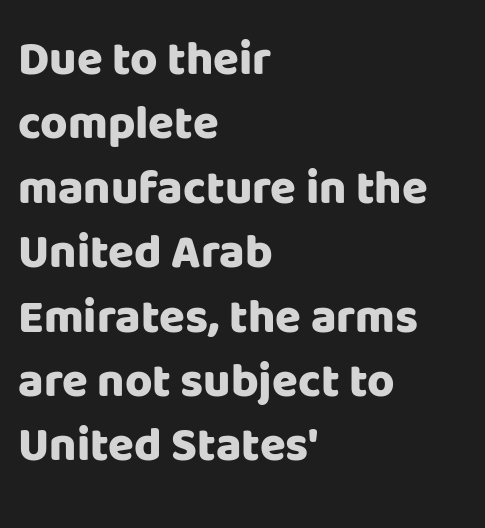
Heavy-handed strokes throughout: this text is bold. This rendering features lettering with no underline. Ordinary non-slanted type is in use. In terms of letterspacing, this is plain default setting. Short and long lines alike share a common starting point at left.
